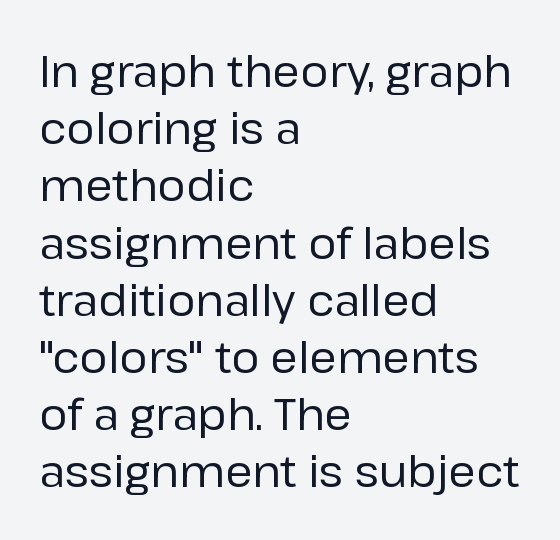
The characters are drawn with everyday or finer stroke widths. Check the space under the baseline: it is left empty. This is the regular roman posture of the typeface. Unlike a traditional serif, this face leaves its strokes unadorned. The horizontal fit of the characters is conventional and even.
